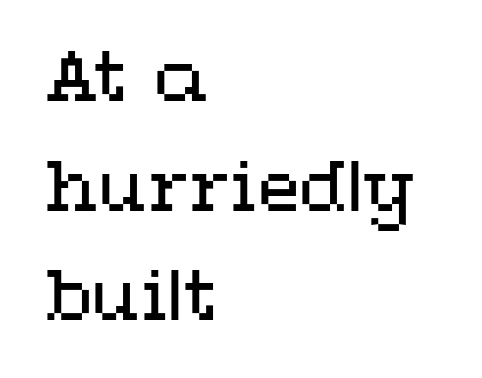
{"italic": "no", "bold": "no", "weight": "regular", "width": "wide", "stroke_contrast": "medium", "x_height": "medium", "monospaced": "no", "underline": "no", "align": "left", "line_spacing": "normal", "line_spacing_ratio": 1.59, "letter_spacing": "normal", "letter_spacing_em": 0.0, "glyph_px": 69}
